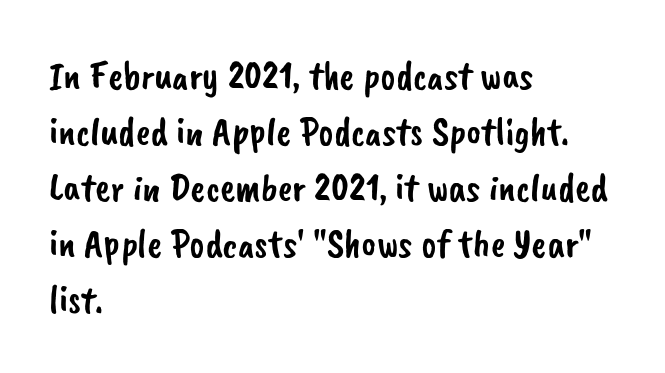
The image shows 40 px sans-serif type; set left-aligned, normal line spacing (1.4x), normal letter spacing, not underlined; low stroke contrast and a small x-height.
